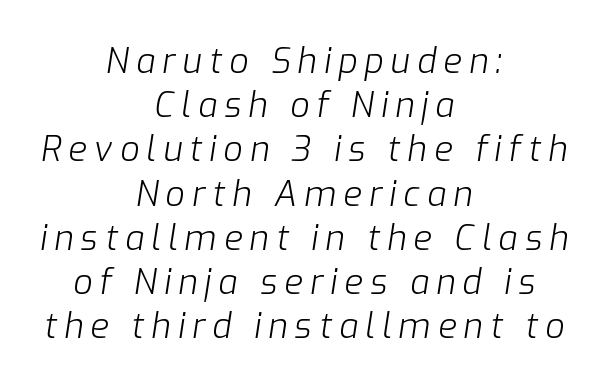
The image shows 34 px light type, italic (leaning right); set centered, normal line spacing (1.3x), unusually wide letter spacing (+0.21 em), not underlined; low stroke contrast and a medium x-height.
